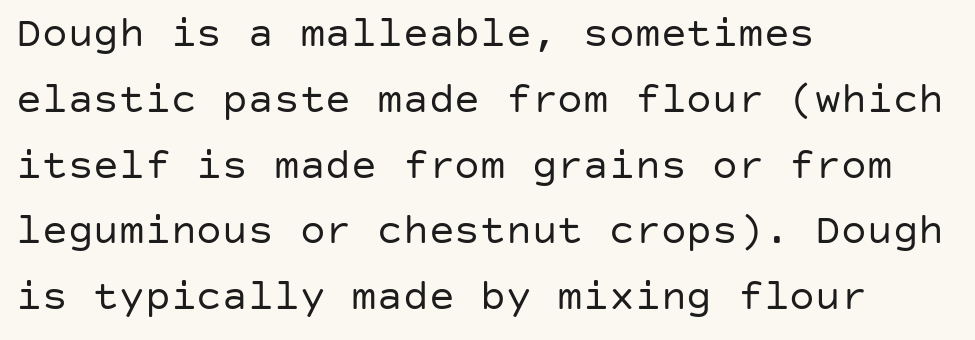
Q: Is the text bold? A: No.
Q: Is the text italic (slanted)? A: No, it is upright.
Q: Is the typeface a serif or a sans-serif typeface? A: Sans-serif.
Q: Is the text underlined? A: No.
Q: How is the paragraph aligned? A: Left-aligned.
Q: Is the spacing between letters normal or unusually wide? A: Normal.
Q: Is the spacing between lines tight, normal or loose? A: Normal.
Q: Width (condensed, normal, or wide)? A: Normal.
Q: Stroke contrast? A: Low.
Q: x-height? A: Large.
